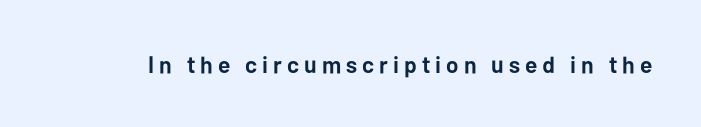
{"italic": "no", "bold": "yes", "underline": "no", "letter_spacing": "wide", "letter_spacing_em": 0.21, "glyph_px": 24}
